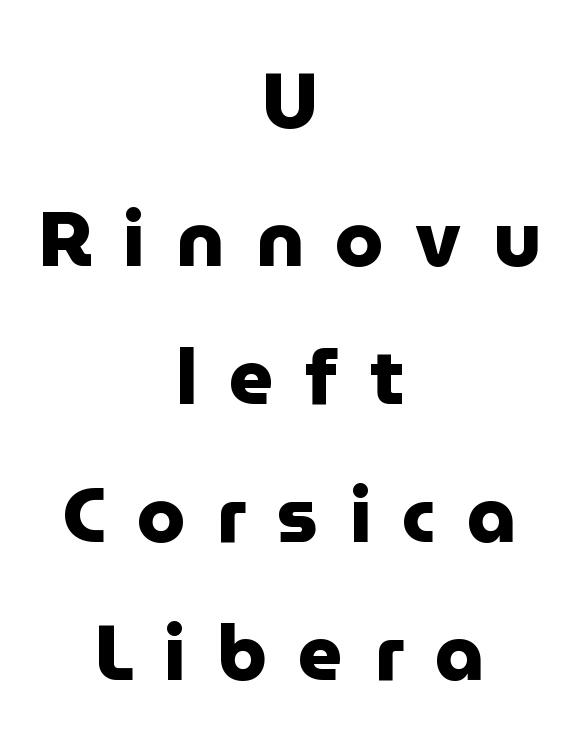
Words float on clear page, feet unadorned. Caption: bold face, heavy strokes. The designer went with a sans here, leaving each stem footless. Students, note that the glyphs here are deliberately spaced far apart.
